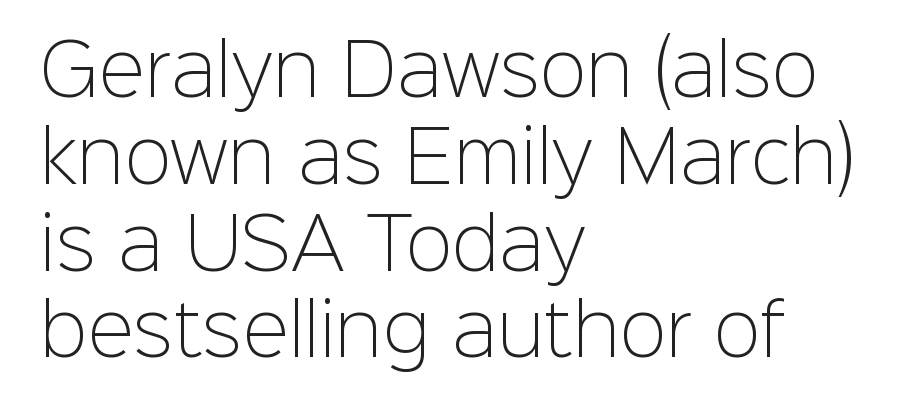
Q: Is the text bold? A: No.
Q: Is the text italic (slanted)? A: No, it is upright.
Q: Is the typeface a serif or a sans-serif typeface? A: Sans-serif.
Q: Is the text underlined? A: No.
Q: How is the paragraph aligned? A: Left-aligned.
Q: Is the spacing between letters normal or unusually wide? A: Normal.
Q: Width (condensed, normal, or wide)? A: Normal.
Q: Stroke contrast? A: Low.
Q: x-height? A: Medium.
Q: Monospaced? A: No.
